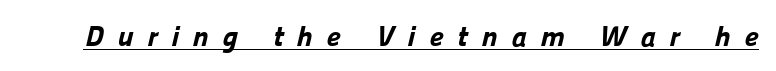
{"serif": "no", "bold": "yes", "weight": "bold", "width": "normal", "stroke_contrast": "low", "x_height": "medium", "monospaced": "no", "underline": "yes", "letter_spacing": "wide", "letter_spacing_em": 0.47, "glyph_px": 29}
